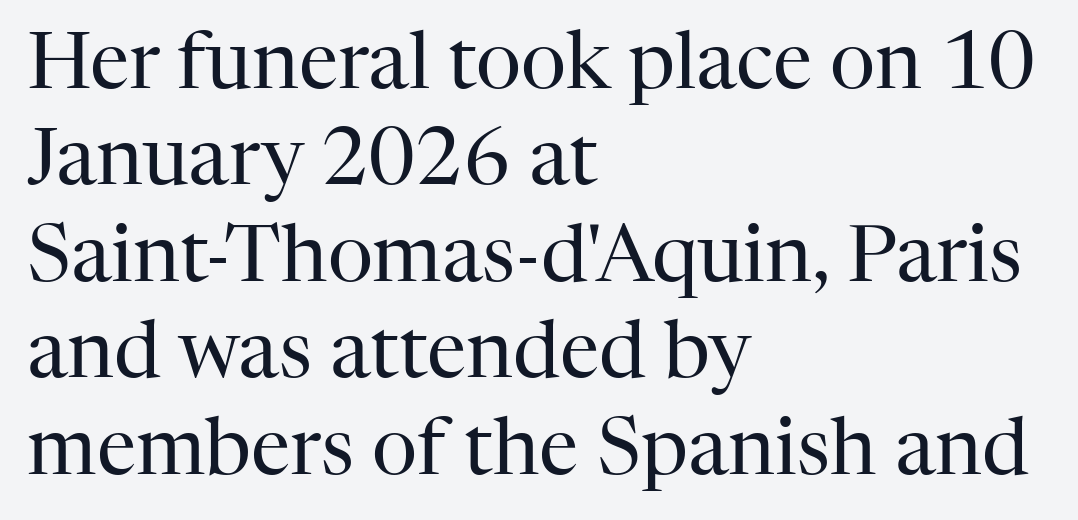
No letter is thick-stroked: the sample isn't bold. Notice how the stems are strictly vertical — no italics here. Look at the bottom of the vertical strokes: they flare into serifs here. Spacing verdict: proportional, widths tailored to each character.
